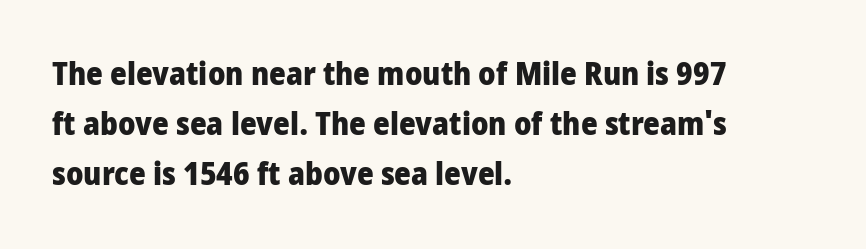
{"serif": "no", "italic": "no", "bold": "yes", "weight": "heavy", "width": "condensed", "stroke_contrast": "low", "x_height": "large", "monospaced": "no", "underline": "no", "align": "left", "line_spacing": "normal", "line_spacing_ratio": 1.56, "letter_spacing": "normal", "letter_spacing_em": 0.0, "glyph_px": 32}
